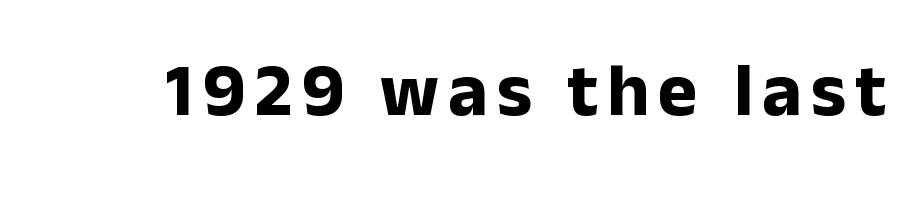
The image shows 75 px bold sans-serif type, upright; set not underlined; low stroke contrast and a medium x-height.
